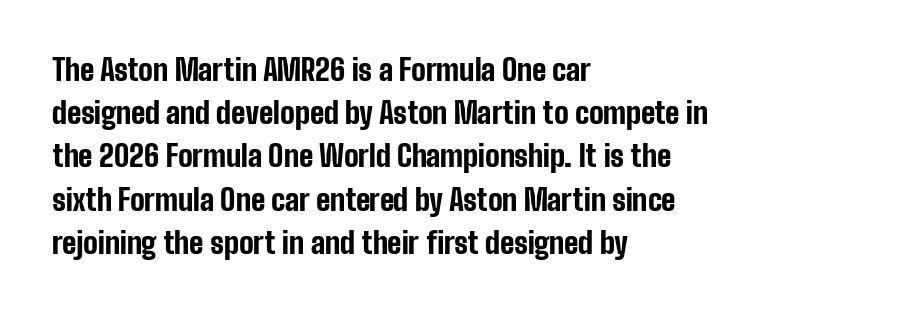
Q: Is the text bold? A: Yes.
Q: Is the text italic (slanted)? A: No, it is upright.
Q: Is the typeface a serif or a sans-serif typeface? A: Sans-serif.
Q: Is the text underlined? A: No.
Q: How is the paragraph aligned? A: Left-aligned.
Q: Is the spacing between letters normal or unusually wide? A: Normal.
Q: Is the spacing between lines tight, normal or loose? A: Normal.
Q: Width (condensed, normal, or wide)? A: Condensed.
Q: Stroke contrast? A: Low.
Q: x-height? A: Medium.
Q: Monospaced? A: No.
